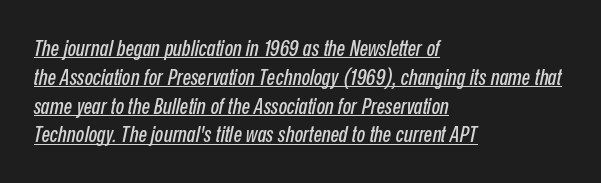
The image shows 22 px text type, italic (leaning right); set left-aligned, normal line spacing (1.31x), normal letter spacing, underlined.
